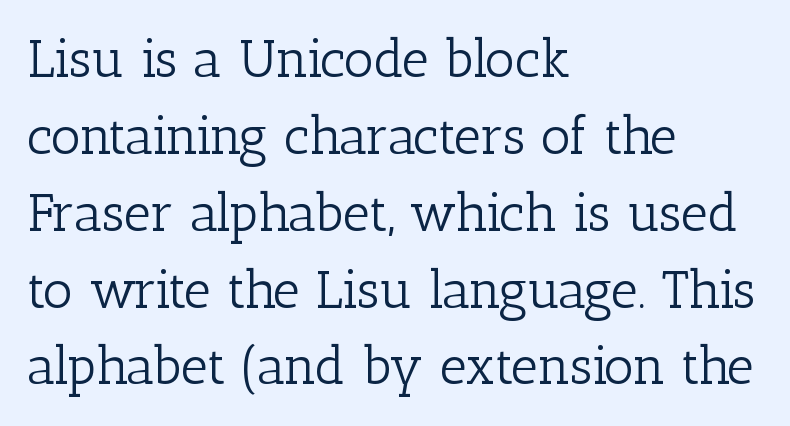
In terms of letterform style, serifs are clearly present. No extra ink here — the face is not bold. Underline: absent. How are the letters spaced? Ordinarily, with no added tracking. Notice how the passage keeps a crisp vertical edge on the left only.
